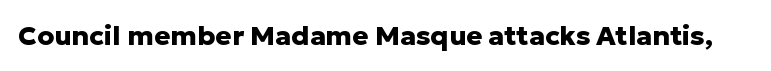
What stands out about the letter spacing? Nothing — it is the standard amount. No italicization has been applied; the sample stays upright. The gap between lines stays unmarked. Thick stems and heavy bowls — unmistakably bold.
